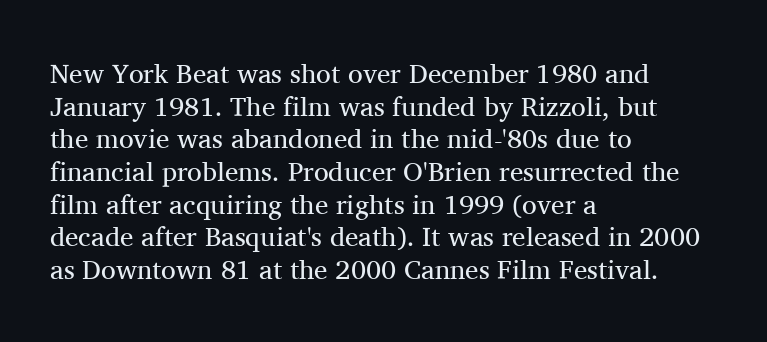
Q: Is the text bold? A: No.
Q: Is the text italic (slanted)? A: No, it is upright.
Q: Is the text underlined? A: No.
Q: How is the paragraph aligned? A: Left-aligned.
Q: Is the spacing between letters normal or unusually wide? A: Normal.
